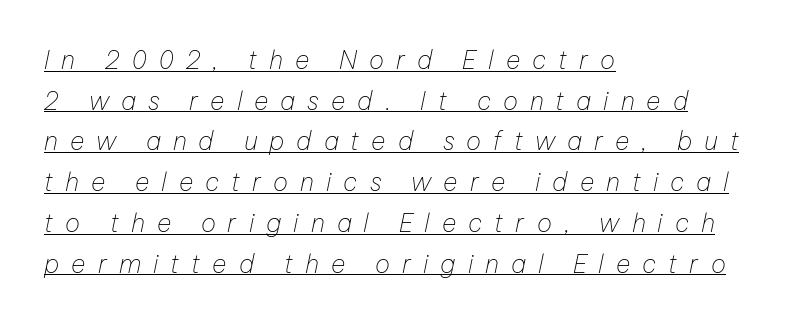
{"italic": "yes", "lean": "right", "slant_degrees": 12, "bold": "no", "underline": "yes", "align": "left", "line_spacing": "normal", "line_spacing_ratio": 1.63, "letter_spacing": "wide", "letter_spacing_em": 0.48, "glyph_px": 25}
